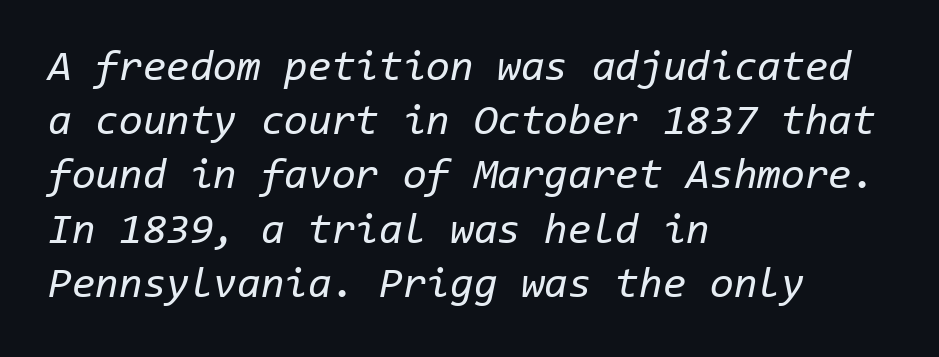
{"italic": "yes", "lean": "right", "slant_degrees": 11, "bold": "no", "weight": "regular", "width": "normal", "stroke_contrast": "low", "x_height": "medium", "monospaced": "yes", "underline": "no", "align": "left", "line_spacing": "normal", "line_spacing_ratio": 1.26, "letter_spacing": "normal", "letter_spacing_em": 0.0, "glyph_px": 43}
